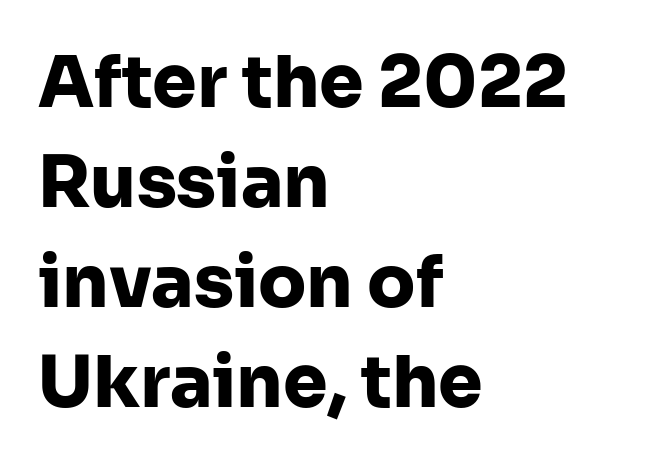
The image shows 71 px heavy sans-serif type, upright; set left-aligned, normal line spacing (1.41x), normal letter spacing, not underlined; low stroke contrast and a medium x-height.
